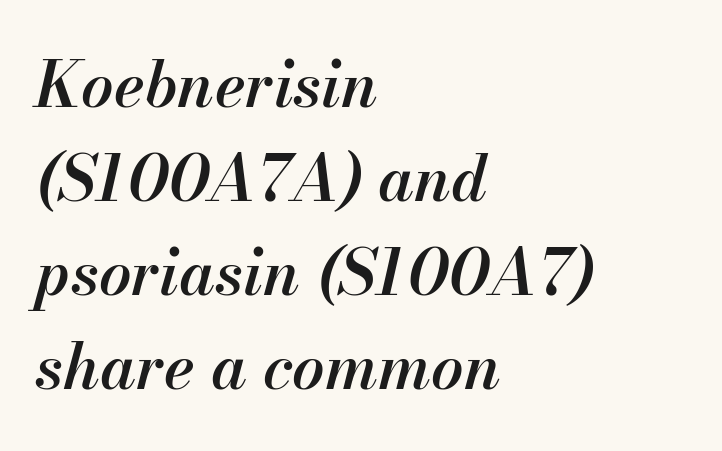
Short and long lines alike share a common starting point at left. A typesetter would call this proportional, since set widths differ per character. The area under the type is left untouched. The rendering uses a moderate line-height, typical for paragraphs.
